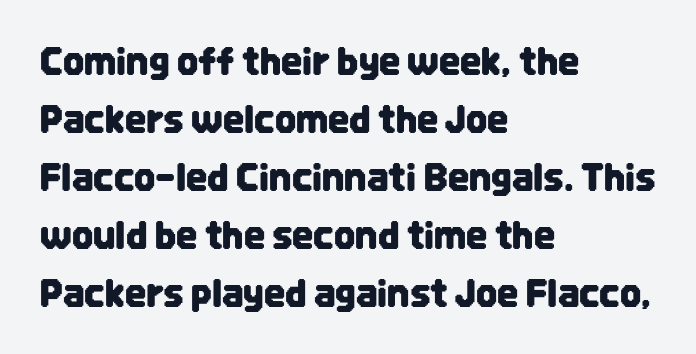
Q: Is the text italic (slanted)? A: No, it is upright.
Q: Is the typeface a serif or a sans-serif typeface? A: Sans-serif.
Q: Is the text underlined? A: No.
Q: How is the paragraph aligned? A: Left-aligned.
Q: Is the spacing between letters normal or unusually wide? A: Normal.
Q: Is the spacing between lines tight, normal or loose? A: Normal.
Q: Width (condensed, normal, or wide)? A: Condensed.
Q: Stroke contrast? A: Low.
Q: x-height? A: Large.
Q: Monospaced? A: No.
